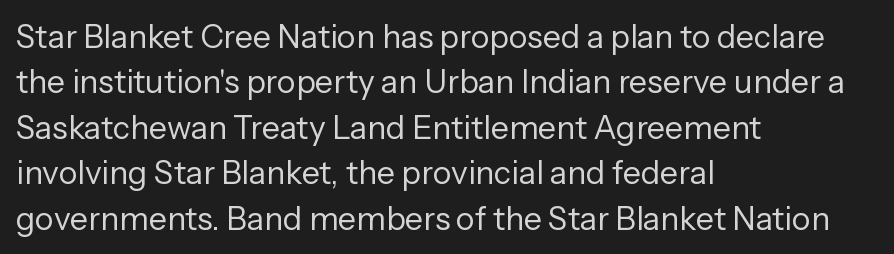
Spacing verdict: proportional, widths tailored to each character. I'd call this a sans setting — the letters go barefoot. No extra ink here — the face is not bold. This rendering uses left alignment, leaving the right contour irregular.
